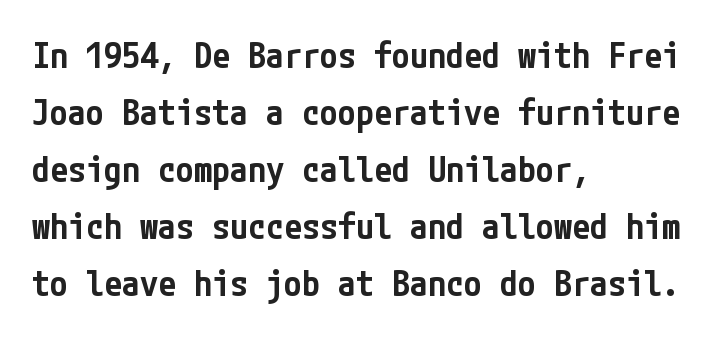
The image shows 36 px semibold, condensed sans-serif type, upright; set left-aligned, normal line spacing (1.58x), normal letter spacing, not underlined; low stroke contrast and a medium x-height.
